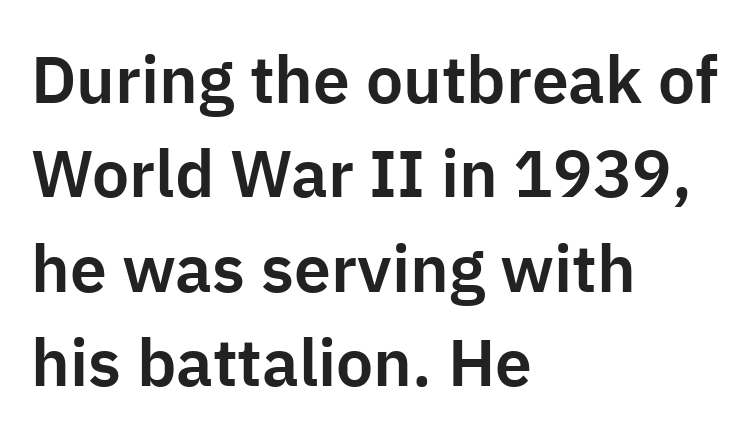
The passage shown is typed in a proportional face where columns would drift. This sample keeps an unexceptional amount of space between lines. It's the straight-up-and-down kind of type. The face used here is rendered with its standard letterfit. Beneath every word, the page is bare.
